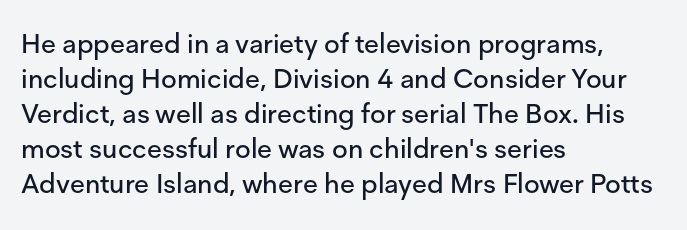
Q: Is the text italic (slanted)? A: No, it is upright.
Q: Is the text underlined? A: No.
Q: How is the paragraph aligned? A: Left-aligned.
Q: Is the spacing between letters normal or unusually wide? A: Normal.
Q: Is the spacing between lines tight, normal or loose? A: Normal.
